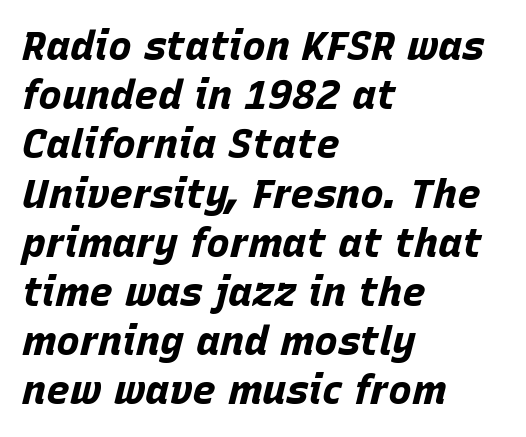
The passage is arranged the way most books set body copy — flush left. Think of a printed novel: that variable character pitch is what you see here. Letters rest on an invisible, unmarked baseline. A dark, heavy texture on the line: the type is bold. Tracking value appears to be zero — textbook default spacing.
